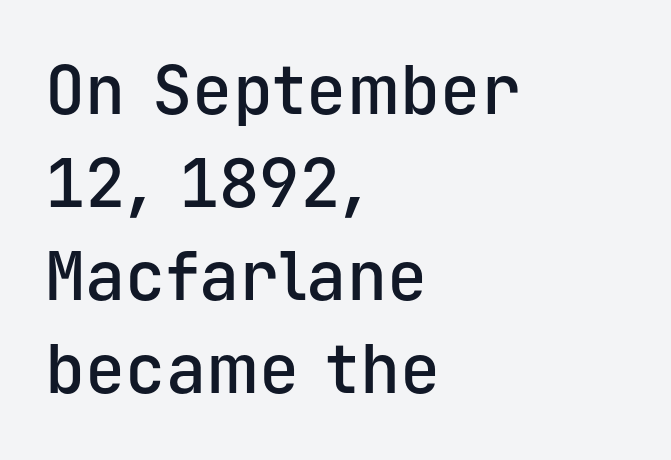
{"serif": "no", "italic": "no", "bold": "semi", "weight": "semibold", "width": "normal", "stroke_contrast": "low", "x_height": "medium", "monospaced": "yes", "underline": "no", "align": "left", "line_spacing": "normal", "line_spacing_ratio": 1.39, "letter_spacing": "normal", "letter_spacing_em": 0.0, "glyph_px": 67}
